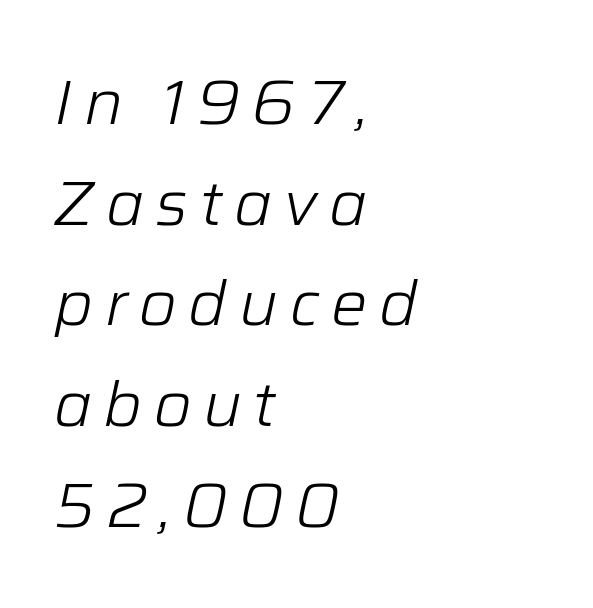
{"italic": "yes", "lean": "right", "slant_degrees": 12, "bold": "no", "weight": "light", "width": "normal", "stroke_contrast": "low", "x_height": "medium", "monospaced": "no", "underline": "no", "align": "left", "line_spacing": "normal", "line_spacing_ratio": 1.65, "glyph_px": 61}
